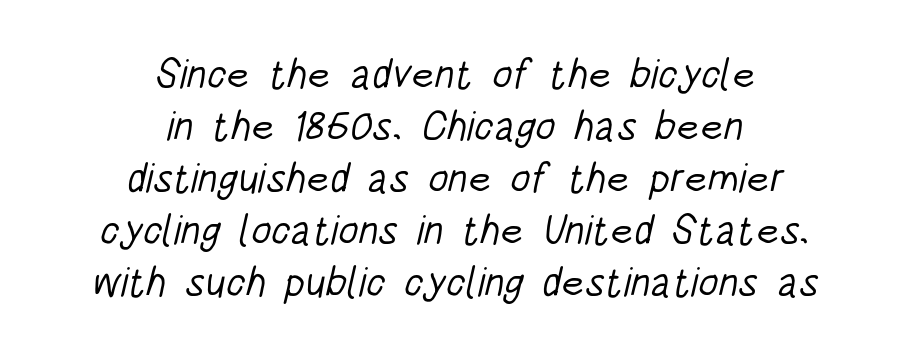
The image shows 41 px light, condensed sans-serif type; set centered, normal line spacing (1.27x), normal letter spacing, not underlined; low stroke contrast and a large x-height.
